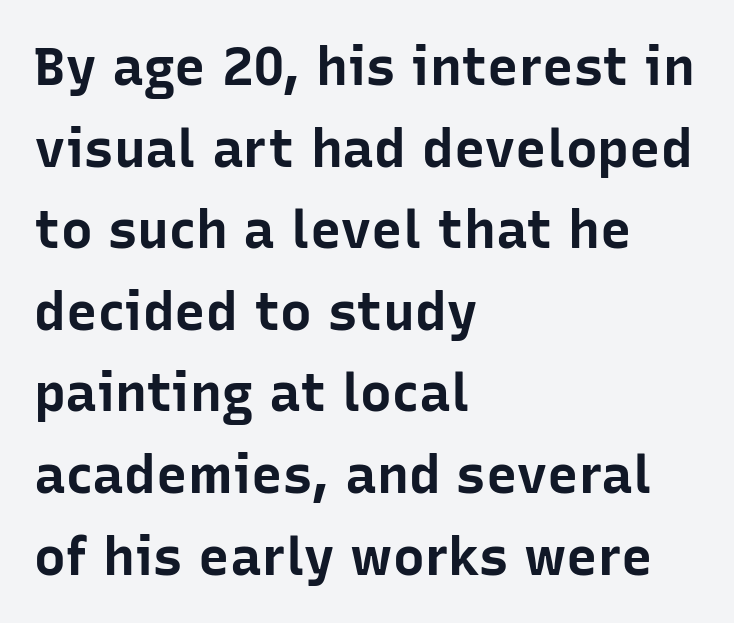
{"serif": "no", "italic": "no", "bold": "yes", "weight": "bold", "width": "normal", "stroke_contrast": "low", "x_height": "medium", "monospaced": "no", "underline": "no", "align": "left", "line_spacing": "normal", "line_spacing_ratio": 1.54, "letter_spacing": "normal", "letter_spacing_em": 0.0, "glyph_px": 53}
